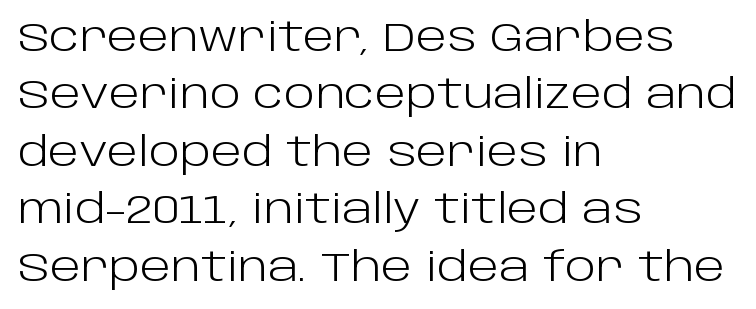
The image shows 41 px light sans-serif type, upright; set left-aligned, normal line spacing (1.4x), normal letter spacing, not underlined; low stroke contrast and a large x-height.
